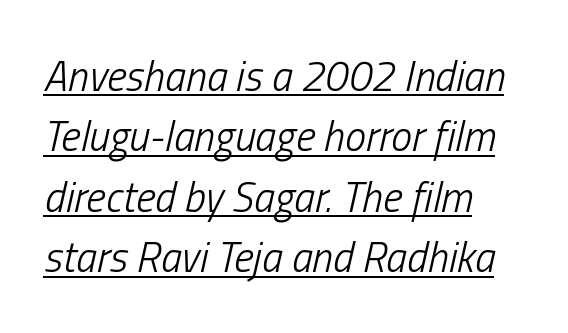
{"italic": "yes", "lean": "right", "slant_degrees": 13, "bold": "no", "weight": "light", "width": "condensed", "stroke_contrast": "low", "x_height": "medium", "monospaced": "no", "underline": "yes", "align": "left", "line_spacing": "normal", "line_spacing_ratio": 1.44, "letter_spacing": "normal", "letter_spacing_em": 0.0, "glyph_px": 42}
